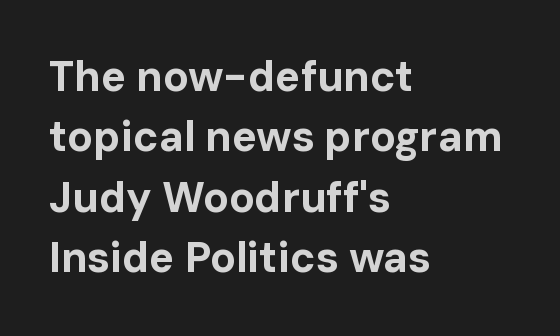
Q: Is the text bold? A: Yes.
Q: Is the text italic (slanted)? A: No, it is upright.
Q: Is the typeface a serif or a sans-serif typeface? A: Sans-serif.
Q: Is the text underlined? A: No.
Q: How is the paragraph aligned? A: Left-aligned.
Q: Is the spacing between letters normal or unusually wide? A: Normal.
Q: Is the spacing between lines tight, normal or loose? A: Normal.
Q: Width (condensed, normal, or wide)? A: Normal.
Q: Stroke contrast? A: Low.
Q: x-height? A: Medium.
Q: Monospaced? A: No.
